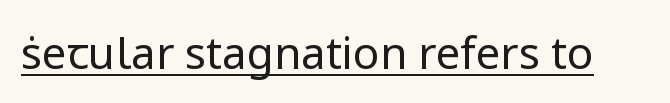
Q: Is the text bold? A: No.
Q: Is the text italic (slanted)? A: No, it is upright.
Q: Is the typeface a serif or a sans-serif typeface? A: Sans-serif.
Q: Is the text underlined? A: Yes.
Q: Is the spacing between letters normal or unusually wide? A: Normal.
Q: Width (condensed, normal, or wide)? A: Normal.
Q: Stroke contrast? A: Low.
Q: x-height? A: Medium.
Q: Monospaced? A: No.
